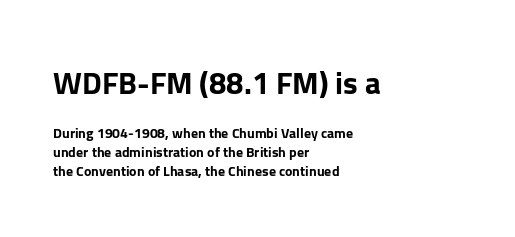
{"serif": "no", "italic": "no", "bold": "yes", "weight": "bold", "width": "normal", "stroke_contrast": "low", "x_height": "medium", "monospaced": "no", "underline": "no", "align": "left", "line_spacing": "normal", "line_spacing_ratio": 1.34, "letter_spacing": "normal", "letter_spacing_em": 0.0, "larger_block": "first", "size_ratio": 2.21, "glyph_px": 31}
